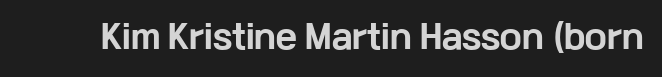
Is there any slant? The stems are plumb. Character widths vary here, with narrow letters taking less room than wide ones. The passage shown has conventional tracking throughout. Unlike a traditional serif, this face leaves its strokes unadorned.
